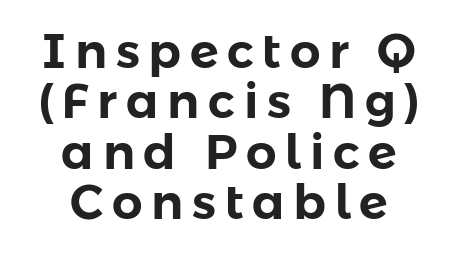
{"serif": "no", "italic": "no", "width": "normal", "stroke_contrast": "low", "x_height": "medium", "monospaced": "no", "underline": "no", "align": "center", "line_spacing": "tight", "line_spacing_ratio": 1.05, "glyph_px": 48}
